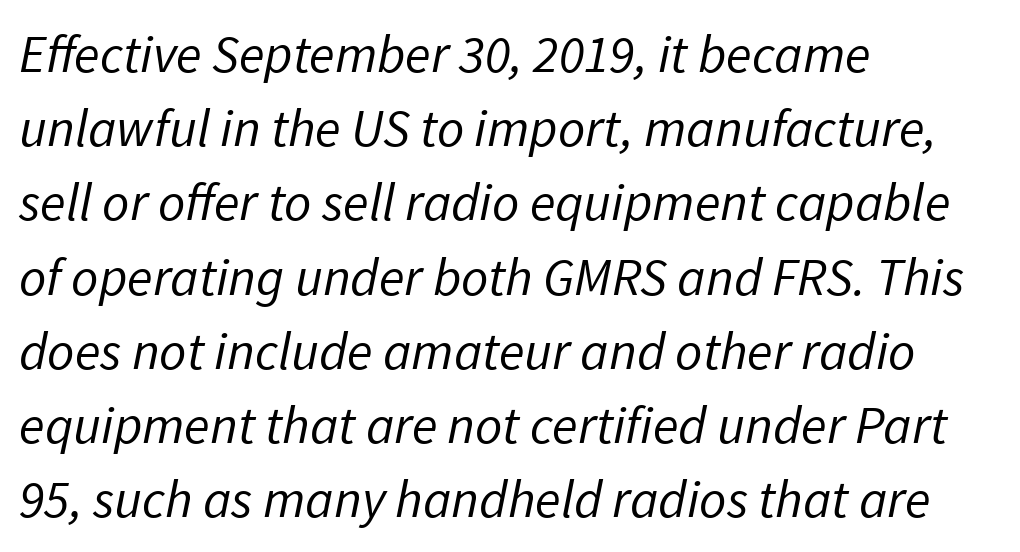
Q: Is the text bold? A: No.
Q: Is the typeface a serif or a sans-serif typeface? A: Sans-serif.
Q: Is the text underlined? A: No.
Q: How is the paragraph aligned? A: Left-aligned.
Q: Is the spacing between letters normal or unusually wide? A: Normal.
Q: Is the spacing between lines tight, normal or loose? A: Normal.
Q: Width (condensed, normal, or wide)? A: Normal.
Q: Stroke contrast? A: Low.
Q: x-height? A: Medium.
Q: Monospaced? A: No.
